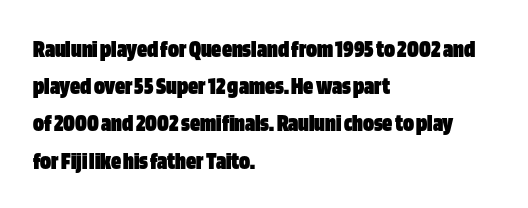
Italic: no, the glyphs are upright roman. Weight: bold. A typesetter would call this zero additional tracking. Does the copy run flush right? No — it runs flush left. In terms of leading, this rendering sits right in the middle. Quick note: underline off.
